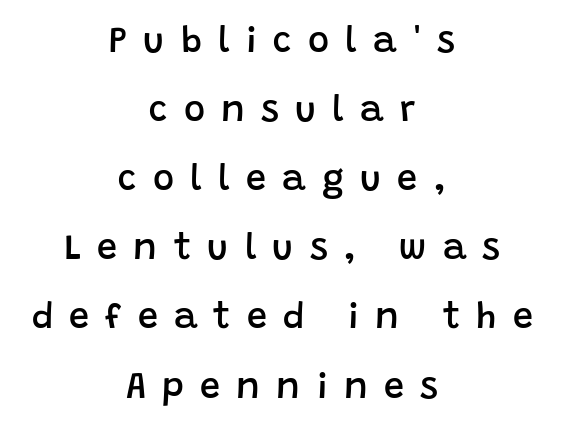
The image shows 36 px semibold sans-serif type, upright; set centered, loose line spacing (1.92x), unusually wide letter spacing (+0.45 em), not underlined; low stroke contrast and a large x-height.
